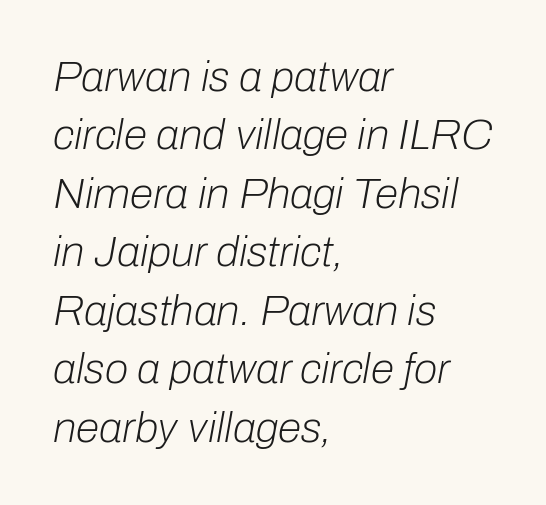
The image shows 43 px light type, italic (leaning right); set left-aligned, normal line spacing (1.36x), normal letter spacing, not underlined; low stroke contrast and a medium x-height.
